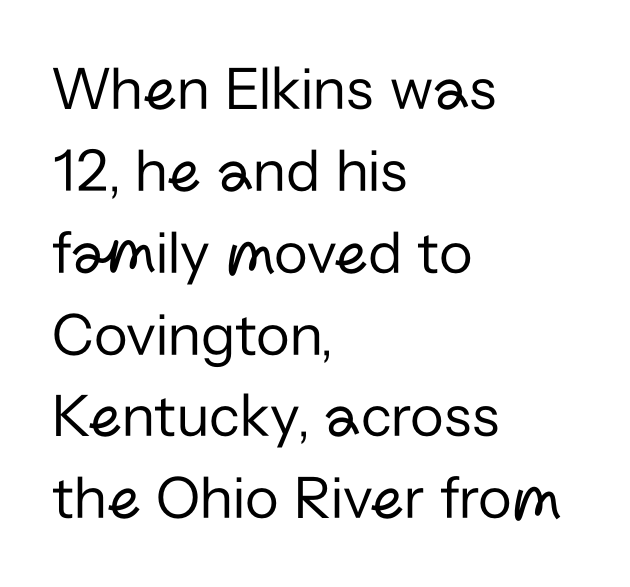
Q: Is the text bold? A: No.
Q: Is the text italic (slanted)? A: No, it is upright.
Q: Is the typeface a serif or a sans-serif typeface? A: Sans-serif.
Q: Is the text underlined? A: No.
Q: How is the paragraph aligned? A: Left-aligned.
Q: Is the spacing between letters normal or unusually wide? A: Normal.
Q: Is the spacing between lines tight, normal or loose? A: Normal.
Q: Width (condensed, normal, or wide)? A: Normal.
Q: Stroke contrast? A: Low.
Q: x-height? A: Medium.
Q: Monospaced? A: No.
